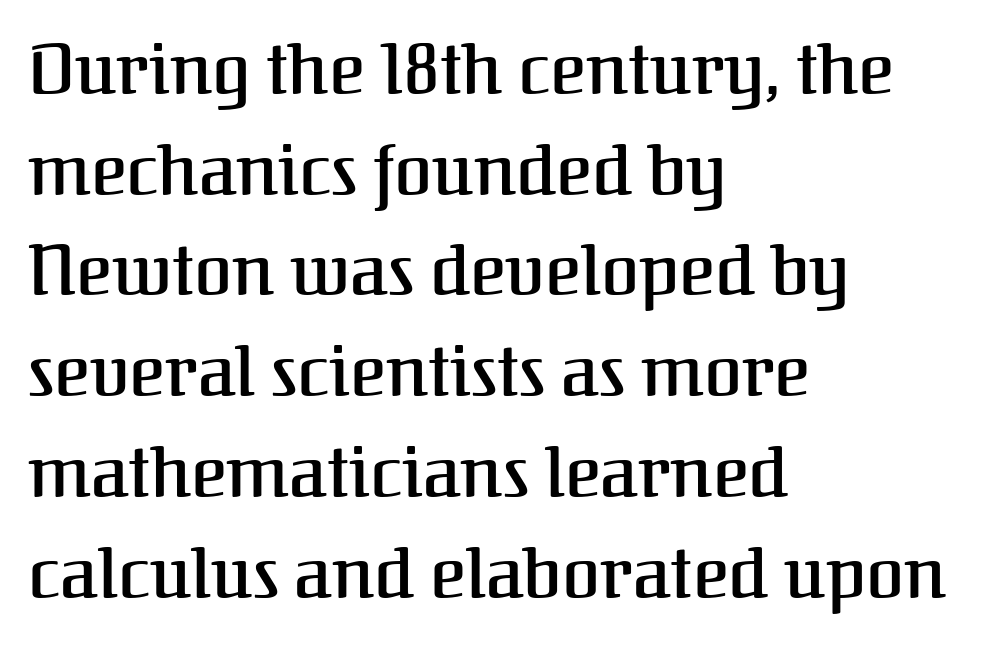
The strip under each line holds only bare page. If you drew a line through each stem, it would be perfectly vertical. Typographically, this falls in the serif category. These lines are rendered in a variable-pitch font. Each word holds together tightly as a unit, with standard inter-letter gaps.
